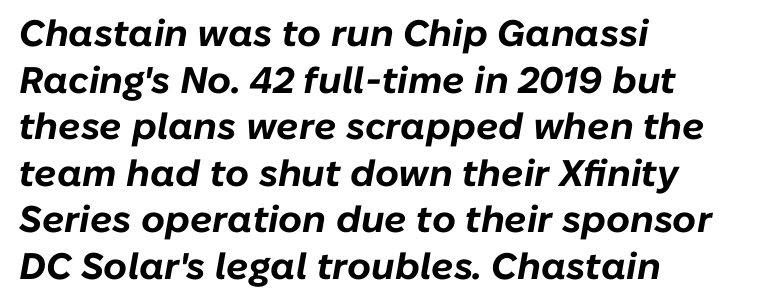
These lines are rendered in a variable-pitch font. Is the type bold? Yes — the strokes are clearly thick and heavy. Compared with typical body copy, the letter spacing here is the same. Line starts are locked; line ends wander. The rendering applies a slant to the glyphs.
